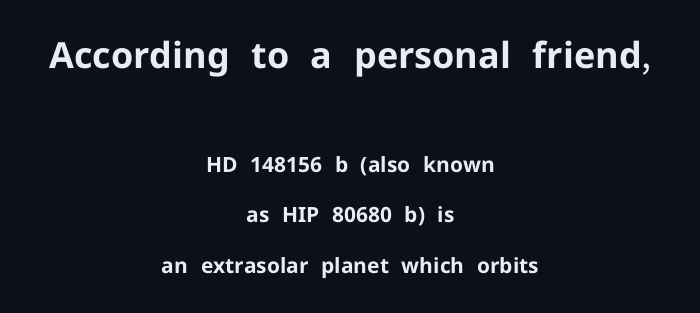
The image shows 36 px bold sans-serif type, upright; set centered, loose line spacing (2.41x), normal letter spacing, not underlined; the first (top) block is 1.71x larger; low stroke contrast and a medium x-height.
